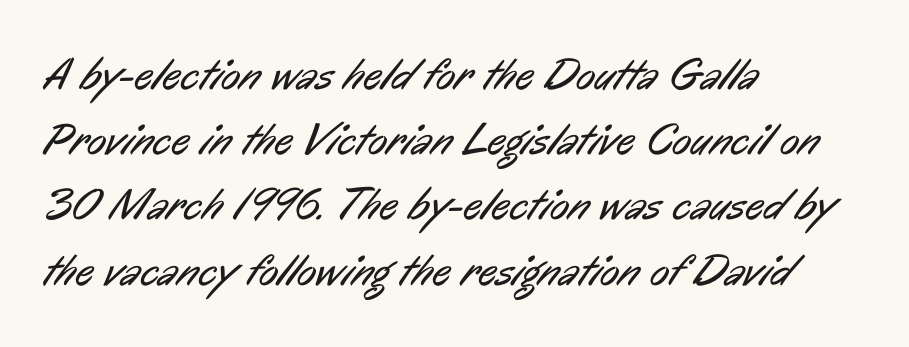
Q: Is the text bold? A: No.
Q: Is the typeface a serif or a sans-serif typeface? A: Sans-serif.
Q: Is the text underlined? A: No.
Q: How is the paragraph aligned? A: Left-aligned.
Q: Is the spacing between letters normal or unusually wide? A: Normal.
Q: Is the spacing between lines tight, normal or loose? A: Normal.
Q: Width (condensed, normal, or wide)? A: Condensed.
Q: Stroke contrast? A: Low.
Q: x-height? A: Medium.
Q: Monospaced? A: No.
